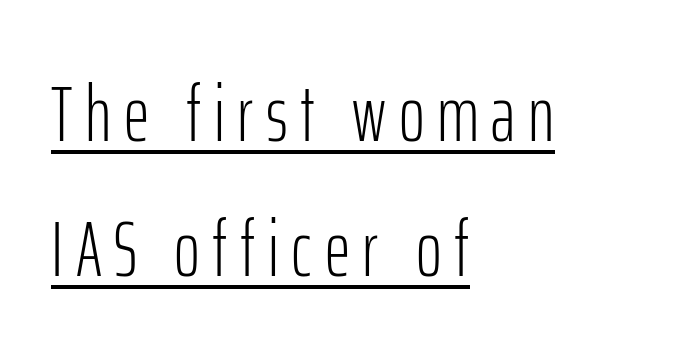
The image shows 79 px light, condensed sans-serif type, upright; set left-aligned, line spacing 1.71x, underlined; low stroke contrast and a medium x-height.
